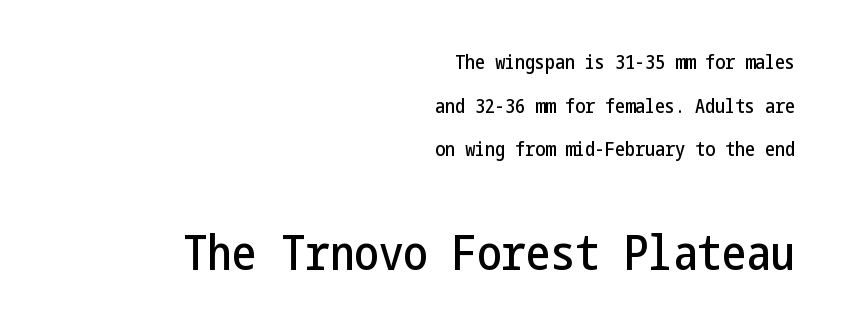
The image shows 49 px condensed sans-serif type, upright; set right-aligned, loose line spacing (2.18x), normal letter spacing, not underlined; the second (bottom) block is 2.45x larger; low stroke contrast and a medium x-height.
